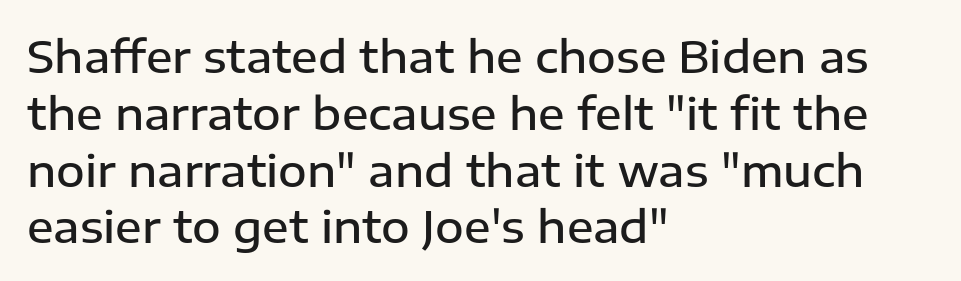
{"serif": "no", "italic": "no", "bold": "semi", "weight": "semibold", "width": "normal", "stroke_contrast": "low", "x_height": "medium", "monospaced": "no", "underline": "no", "align": "left", "line_spacing": "normal", "line_spacing_ratio": 1.29, "letter_spacing": "normal", "letter_spacing_em": 0.0, "glyph_px": 44}
